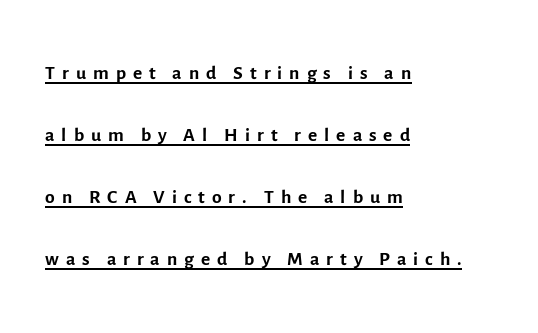
I'd call this a sans setting — the letters go barefoot. Quick note: underline on. These glyphs show unthickened strokes, regular width or finer. The leading is generous, giving the passage an open texture. Here the designer chose a conventional face with non-uniform glyph widths. This is roman type, the default non-slanted kind.
